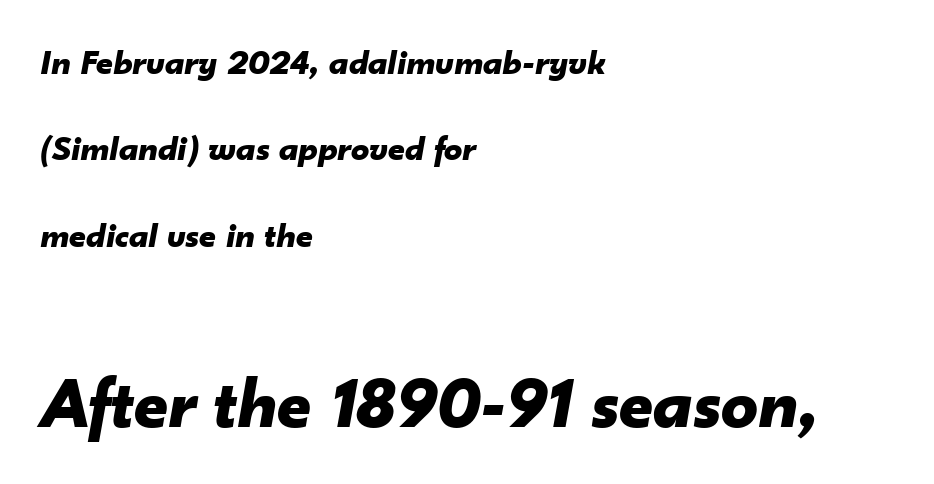
Q: Is the text bold? A: Yes.
Q: Is the text italic (slanted)? A: Yes, it leans right by about 10 degrees.
Q: Is the text underlined? A: No.
Q: How is the paragraph aligned? A: Left-aligned.
Q: Is the spacing between letters normal or unusually wide? A: Normal.
Q: Is the spacing between lines tight, normal or loose? A: Loose.
Q: Which block of text is set in a larger size, the first (top) or the second (bottom)? A: The second (bottom) one.
Q: Width (condensed, normal, or wide)? A: Normal.
Q: Stroke contrast? A: Low.
Q: x-height? A: Small.
Q: Monospaced? A: No.
